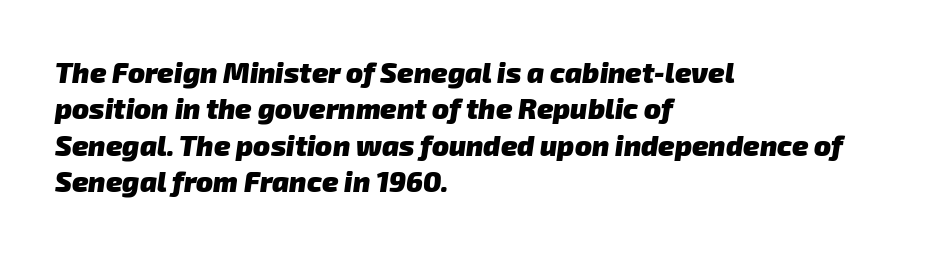
Q: Is the text bold? A: Yes.
Q: Is the typeface a serif or a sans-serif typeface? A: Sans-serif.
Q: Is the text underlined? A: No.
Q: How is the paragraph aligned? A: Left-aligned.
Q: Is the spacing between letters normal or unusually wide? A: Normal.
Q: Is the spacing between lines tight, normal or loose? A: Normal.
Q: Width (condensed, normal, or wide)? A: Normal.
Q: Stroke contrast? A: Low.
Q: x-height? A: Medium.
Q: Monospaced? A: No.
